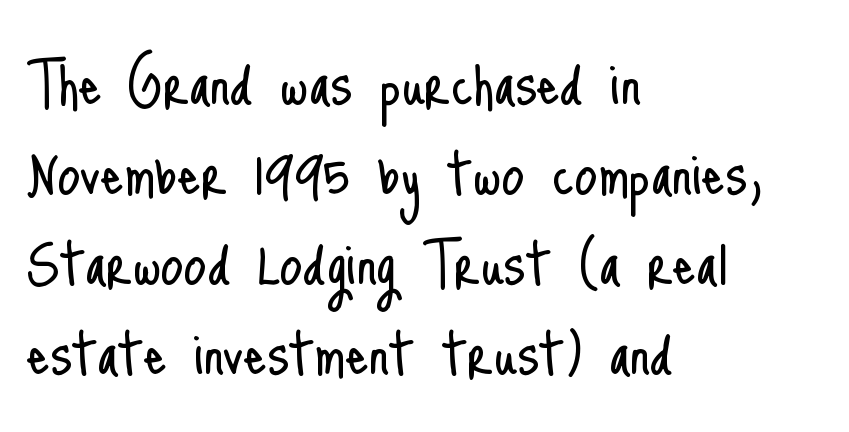
The image shows 72 px light, condensed sans-serif type, upright; set left-aligned, normal line spacing (1.25x), normal letter spacing, not underlined; low stroke contrast and a small x-height.
